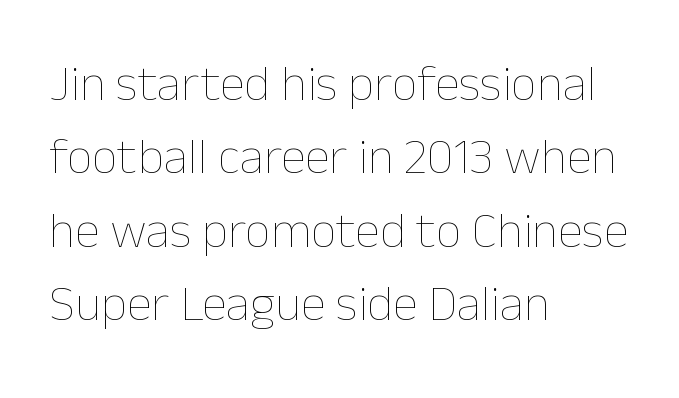
{"italic": "no", "bold": "no", "weight": "thin", "width": "normal", "stroke_contrast": "low", "x_height": "medium", "monospaced": "no", "underline": "no", "align": "left", "line_spacing": "normal", "line_spacing_ratio": 1.44, "letter_spacing": "normal", "letter_spacing_em": 0.0, "glyph_px": 51}
